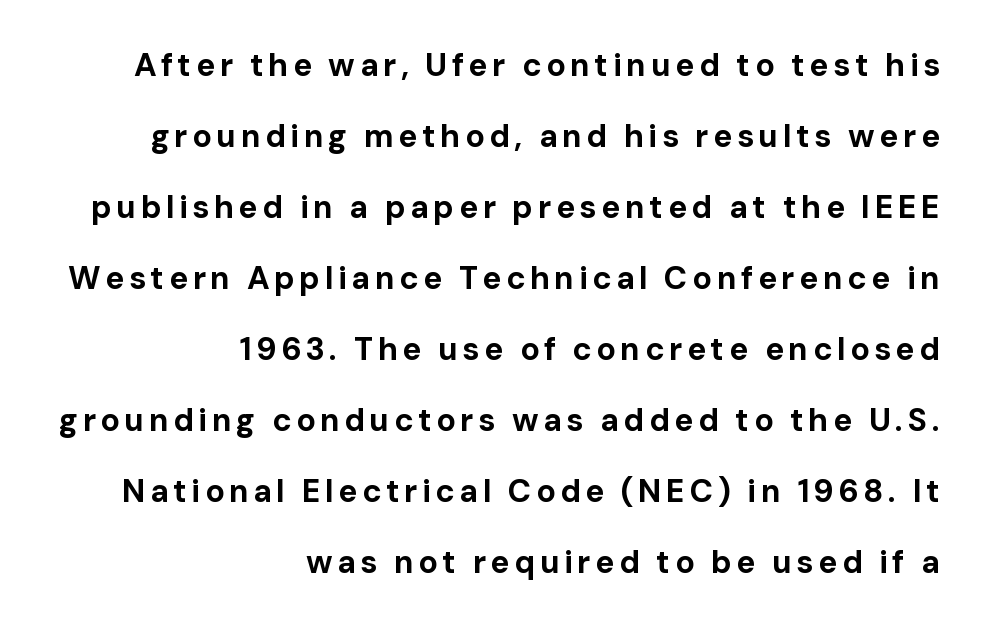
The image shows 32 px bold sans-serif type, upright; set right-aligned, loose line spacing (2.22x), not underlined; low stroke contrast and a medium x-height.
